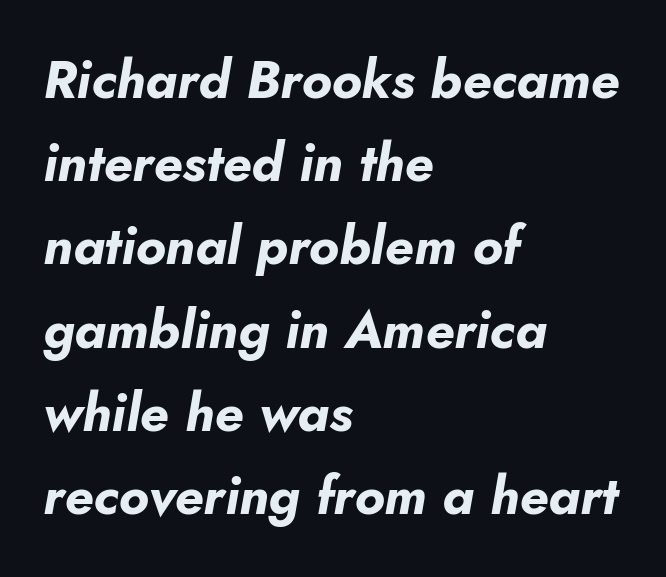
{"italic": "yes", "lean": "right", "slant_degrees": 10, "bold": "yes", "weight": "bold", "width": "normal", "stroke_contrast": "low", "x_height": "small", "monospaced": "no", "underline": "no", "align": "left", "line_spacing": "normal", "line_spacing_ratio": 1.57, "letter_spacing": "normal", "letter_spacing_em": 0.0, "glyph_px": 53}
